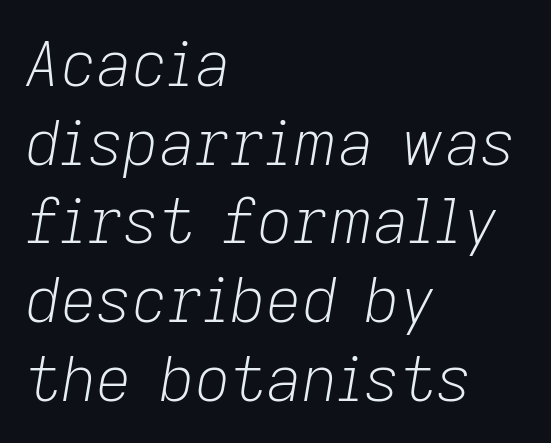
The typography opts for an oblique posture over an upright one. The rendering uses natural spacing where letterforms have individual widths. Compared with typical body copy, the letter spacing here is the same. These lines stack with their left ends in a neat column. Interline gaps are of average width in this sample. The strip under each line holds only bare page.
